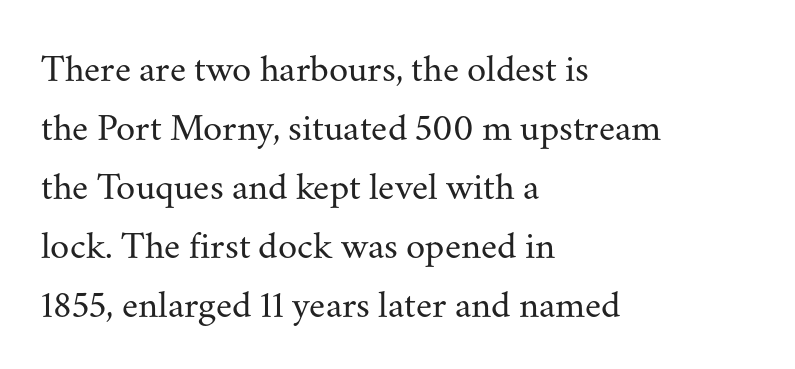
{"serif": "yes", "italic": "no", "bold": "no", "weight": "regular", "width": "normal", "stroke_contrast": "medium", "x_height": "small", "monospaced": "no", "underline": "no", "align": "left", "line_spacing": "normal", "line_spacing_ratio": 1.51, "letter_spacing": "normal", "letter_spacing_em": 0.0, "glyph_px": 39}
